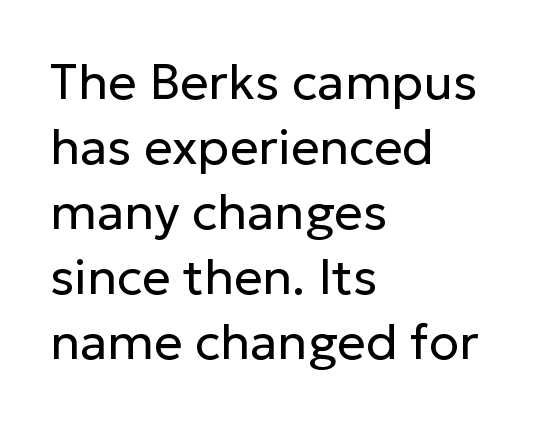
The font family rendered here belongs to the sans-serif group. Bold? No — there's no thickening of the strokes. Here the designer chose a conventional face with non-uniform glyph widths. The gap between lines stays unmarked. Normally led — the rows are evenly, conventionally spaced. Between one letter and the next there's only the usual sliver of space.
